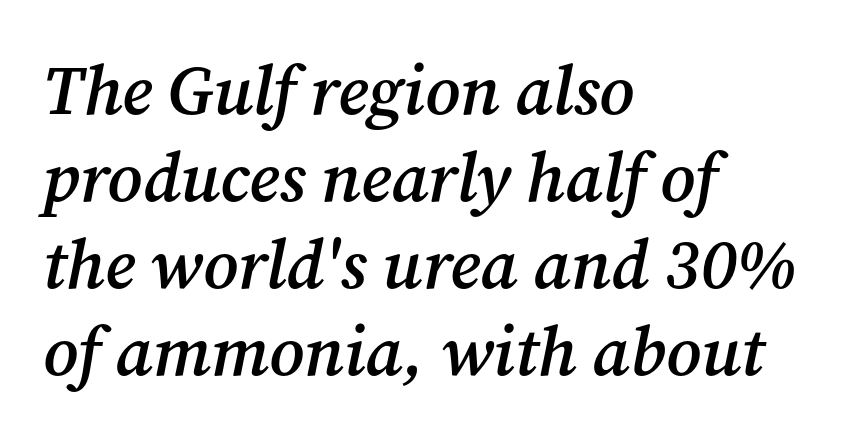
The image shows 69 px semibold serif type, italic (leaning right); set left-aligned, normal line spacing (1.26x), normal letter spacing, not underlined; medium stroke contrast and a medium x-height.
